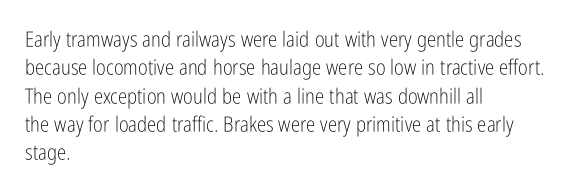
The image shows 21 px text type, upright; set left-aligned, normal line spacing (1.35x), normal letter spacing, not underlined.
